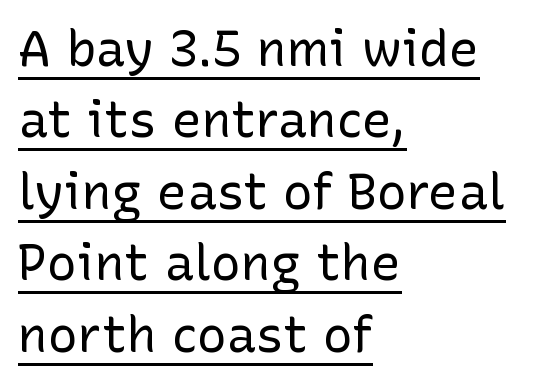
Q: Is the text bold? A: No.
Q: Is the text italic (slanted)? A: No, it is upright.
Q: Is the typeface a serif or a sans-serif typeface? A: Sans-serif.
Q: Is the text underlined? A: Yes.
Q: How is the paragraph aligned? A: Left-aligned.
Q: Is the spacing between letters normal or unusually wide? A: Normal.
Q: Is the spacing between lines tight, normal or loose? A: Normal.
Q: Width (condensed, normal, or wide)? A: Normal.
Q: Stroke contrast? A: Low.
Q: x-height? A: Medium.
Q: Monospaced? A: No.
